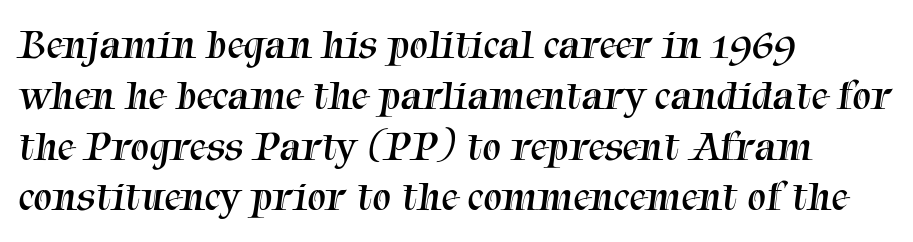
Anything drawn beneath the words? Only blank space. The ragged edge is on the right, which tells us the setting is flush left. Stems here are at most as thick as an everyday book face. A typesetter would label this face a serif.
